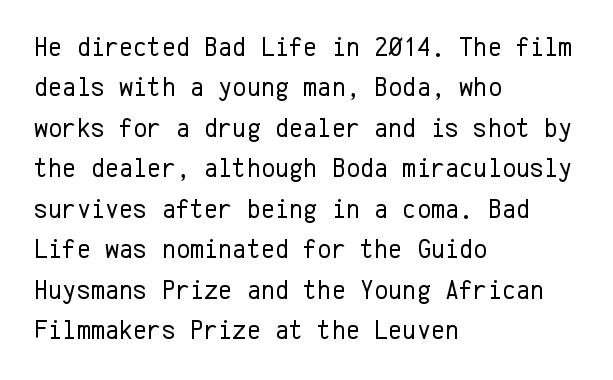
Q: Is the text bold? A: No.
Q: Is the text italic (slanted)? A: No, it is upright.
Q: Is the text underlined? A: No.
Q: How is the paragraph aligned? A: Left-aligned.
Q: Is the spacing between letters normal or unusually wide? A: Normal.
Q: Is the spacing between lines tight, normal or loose? A: Normal.
